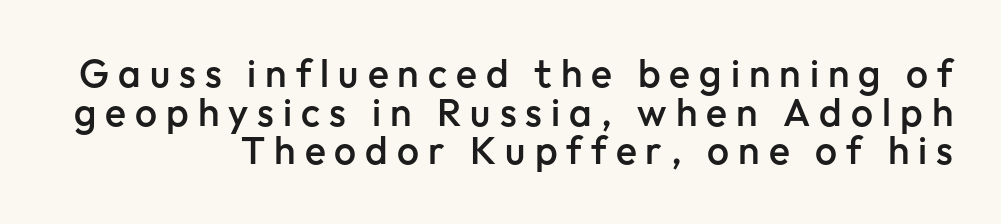
{"serif": "no", "italic": "no", "bold": "semi", "weight": "semibold", "width": "normal", "stroke_contrast": "low", "x_height": "medium", "monospaced": "no", "underline": "no", "align": "right", "line_spacing": "tight", "line_spacing_ratio": 0.99, "letter_spacing": "wide", "letter_spacing_em": 0.23, "glyph_px": 39}
